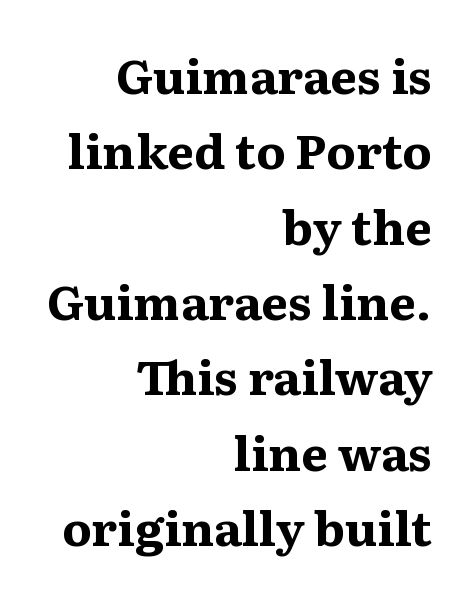
The image shows 48 px bold serif type, upright; set right-aligned, normal line spacing (1.57x), normal letter spacing, not underlined; medium stroke contrast and a medium x-height.
